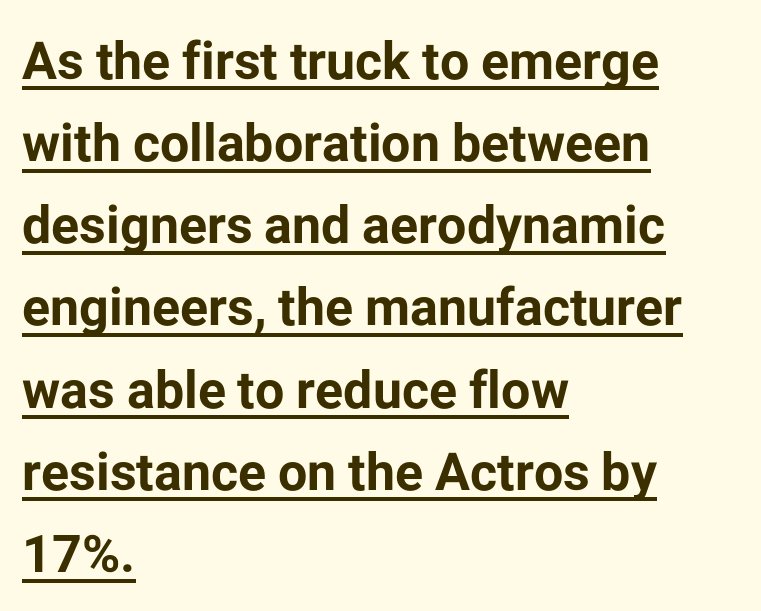
The letters advance in unequal steps, a hallmark of proportional type. The rag falls on the right side of this text block. On the weight axis this lands at bold, roughly 700. The specimen reads as upright at a glance. This rendering employs a face without finishing strokes, i.e., a sans-serif.
